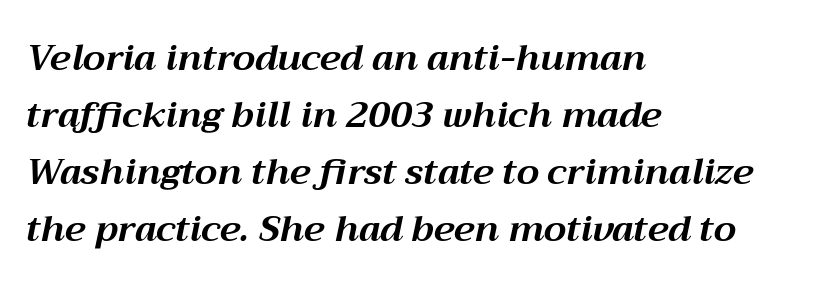
These lines are set flush left with a ragged right edge. Thick stems and heavy bowls — unmistakably bold. Notice how descenders clear the ascenders below comfortably — that's standard leading. This sample has the flowing, uneven cadence of proportional lettering.
